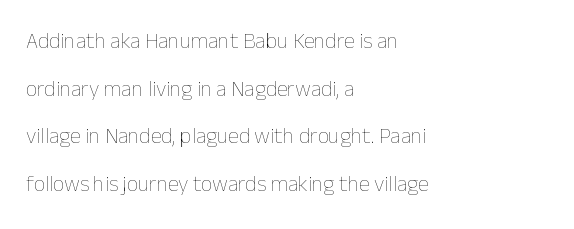
Q: Is the text bold? A: No.
Q: Is the text italic (slanted)? A: No, it is upright.
Q: Is the text underlined? A: No.
Q: How is the paragraph aligned? A: Left-aligned.
Q: Is the spacing between letters normal or unusually wide? A: Normal.
Q: Is the spacing between lines tight, normal or loose? A: Loose.
